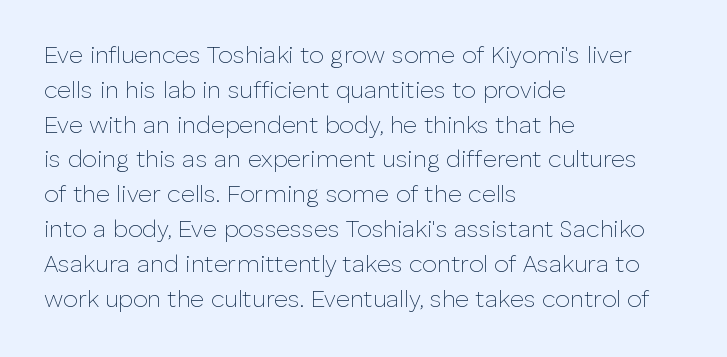
The image shows 24 px text type, upright; set left-aligned, normal line spacing (1.45x), normal letter spacing, not underlined.
